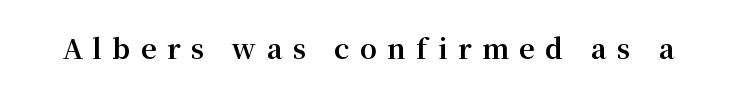
The image shows 27 px bold type, upright; set unusually wide letter spacing (+0.39 em), not underlined.
